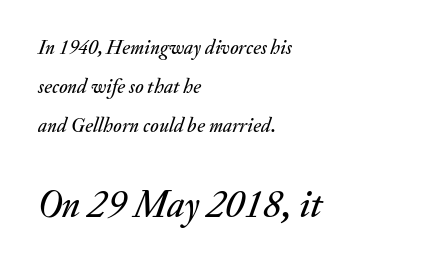
This sample uses an oblique cut, with every glyph tilted off the vertical. In terms of leading, this rendering errs on the spacious side. Block two is the big one; block one sits smaller above it. Words appear dense and cohesive because spacing is normal. The foot of each line stays bare and open. Note the varied advance widths — an 'i' is clearly narrower than an 'm'.
